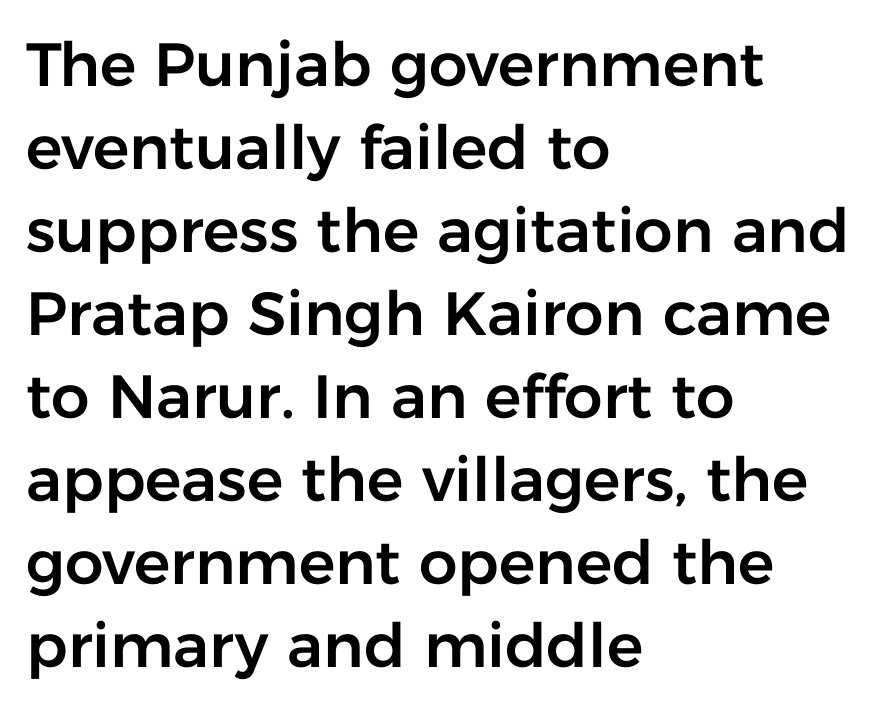
The image shows 61 px sans-serif type, upright; set left-aligned, normal line spacing (1.36x), normal letter spacing, not underlined; low stroke contrast and a medium x-height.
